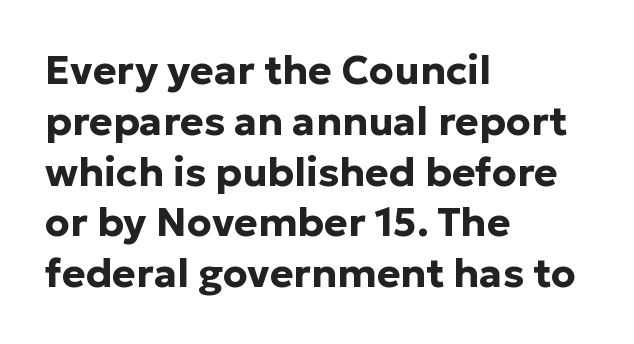
The image shows 40 px bold sans-serif type, upright; set left-aligned, normal line spacing (1.27x), normal letter spacing, not underlined; low stroke contrast and a medium x-height.
